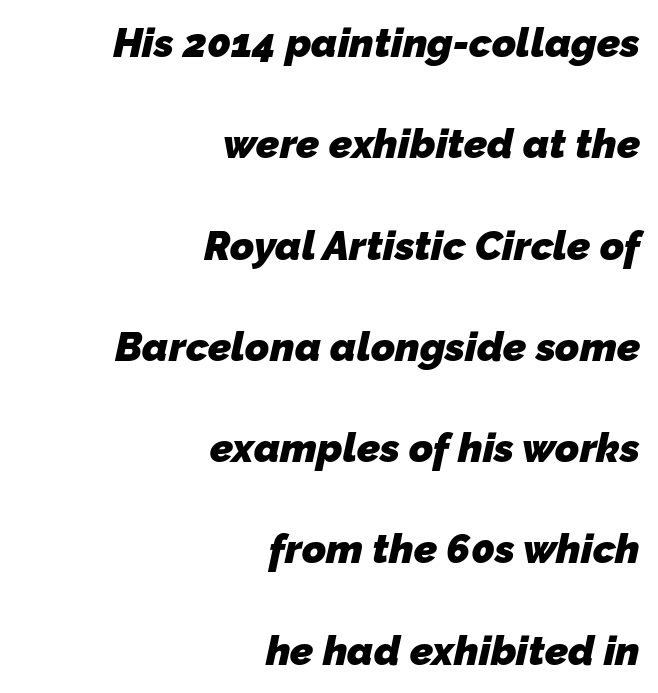
Q: Is the text bold? A: Yes.
Q: Is the typeface a serif or a sans-serif typeface? A: Sans-serif.
Q: Is the text underlined? A: No.
Q: How is the paragraph aligned? A: Right-aligned.
Q: Is the spacing between letters normal or unusually wide? A: Normal.
Q: Is the spacing between lines tight, normal or loose? A: Loose.
Q: Width (condensed, normal, or wide)? A: Normal.
Q: Stroke contrast? A: Low.
Q: x-height? A: Medium.
Q: Monospaced? A: No.
